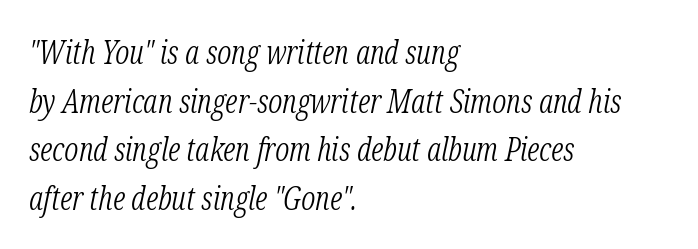
Q: Is the text bold? A: No.
Q: Is the text italic (slanted)? A: Yes, it leans right by about 12 degrees.
Q: Is the typeface a serif or a sans-serif typeface? A: Serif.
Q: Is the text underlined? A: No.
Q: How is the paragraph aligned? A: Left-aligned.
Q: Is the spacing between letters normal or unusually wide? A: Normal.
Q: Is the spacing between lines tight, normal or loose? A: Normal.
Q: Width (condensed, normal, or wide)? A: Condensed.
Q: Stroke contrast? A: Low.
Q: x-height? A: Medium.
Q: Monospaced? A: No.
